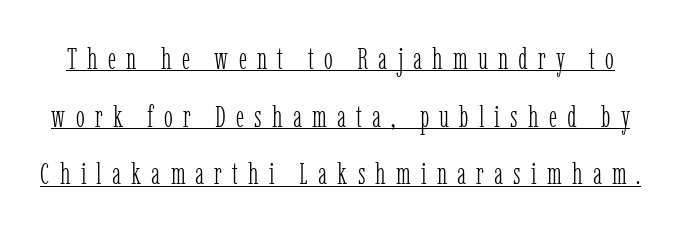
The image shows 30 px light, condensed serif type, upright; set loose line spacing (1.92x), unusually wide letter spacing (+0.34 em), underlined; low stroke contrast and a medium x-height.
